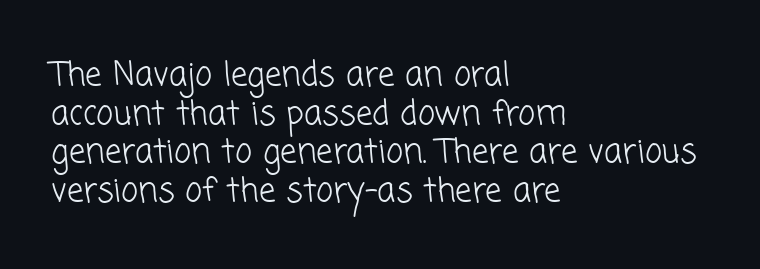
Q: Is the text bold? A: No.
Q: Is the typeface a serif or a sans-serif typeface? A: Sans-serif.
Q: Is the text underlined? A: No.
Q: How is the paragraph aligned? A: Left-aligned.
Q: Is the spacing between letters normal or unusually wide? A: Normal.
Q: Width (condensed, normal, or wide)? A: Normal.
Q: Stroke contrast? A: Low.
Q: x-height? A: Medium.
Q: Monospaced? A: No.
